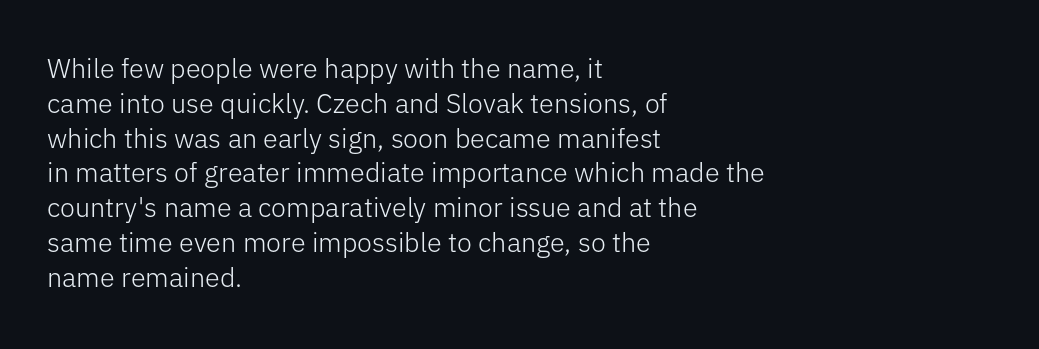
The image shows 27 px text type, upright; set left-aligned, normal line spacing (1.29x), normal letter spacing, not underlined.
